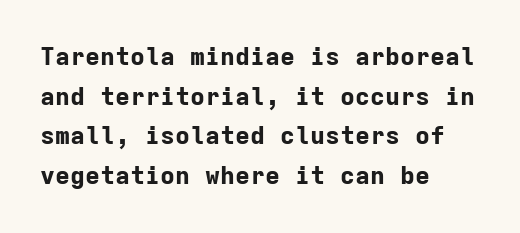
Q: Is the text bold? A: Yes.
Q: Is the text italic (slanted)? A: No, it is upright.
Q: Is the text underlined? A: No.
Q: How is the paragraph aligned? A: Left-aligned.
Q: Is the spacing between letters normal or unusually wide? A: Normal.
Q: Is the spacing between lines tight, normal or loose? A: Normal.
